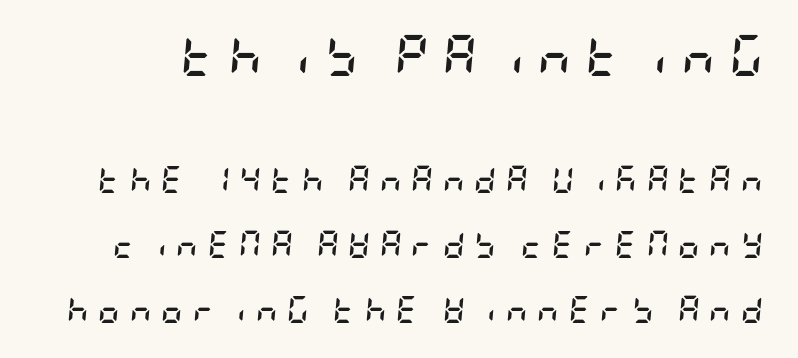
The image shows 41 px semibold, condensed type, italic (leaning right); set loose line spacing (2.4x), unusually wide letter spacing (+0.35 em), not underlined; the first (top) block is 1.52x larger; low stroke contrast and a large x-height.
